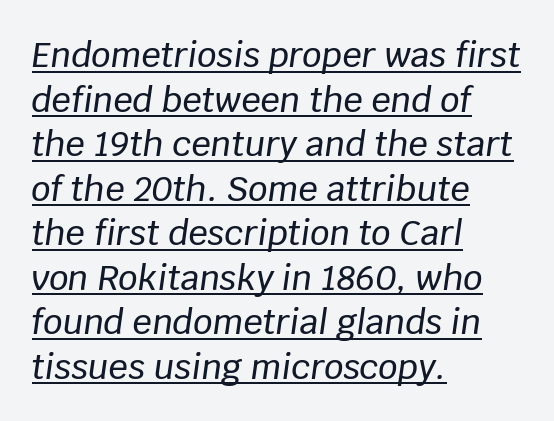
The image shows 34 px text type, italic (leaning right); set left-aligned, normal line spacing (1.31x), normal letter spacing, underlined; low stroke contrast and a large x-height.
